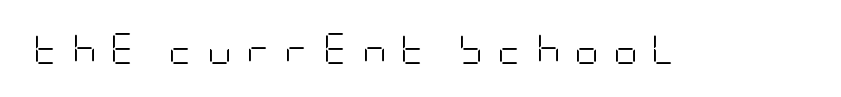
The image shows 31 px light, condensed sans-serif type, upright; set unusually wide letter spacing (+0.43 em), not underlined; low stroke contrast and a large x-height.
